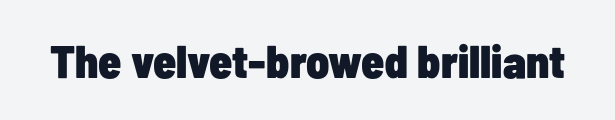
A typesetter would call this zero additional tracking. Letters rest on an invisible, unmarked baseline. This rendering employs a face without finishing strokes, i.e., a sans-serif. Italic: no, the glyphs are upright roman.
